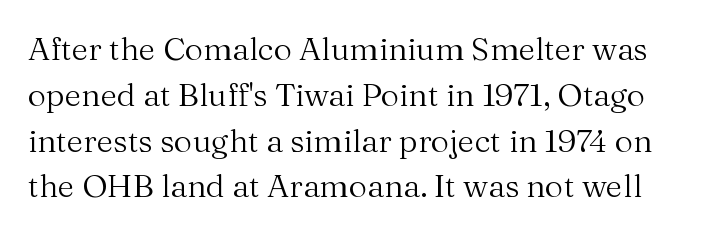
{"serif": "yes", "italic": "no", "bold": "no", "weight": "regular", "width": "normal", "stroke_contrast": "medium", "x_height": "medium", "monospaced": "no", "underline": "no", "line_spacing": "normal", "line_spacing_ratio": 1.43, "letter_spacing": "normal", "letter_spacing_em": 0.0, "glyph_px": 32}
